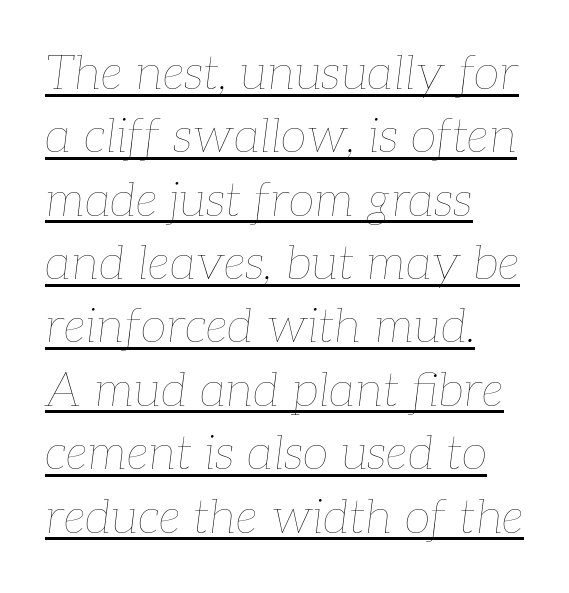
Observe the lean: these are italic letterforms. This rendering features underlined lettering. Each letter keeps its own natural width here, so spacing adapts to shape. Ink coverage per letter is moderate at most.
